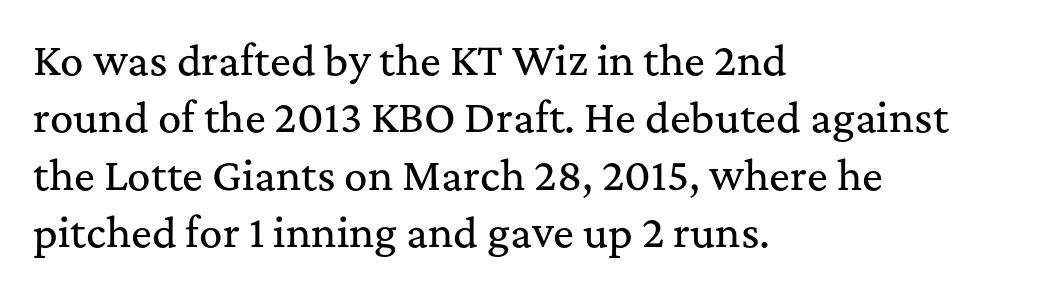
Q: Is the text italic (slanted)? A: No, it is upright.
Q: Is the typeface a serif or a sans-serif typeface? A: Serif.
Q: Is the text underlined? A: No.
Q: How is the paragraph aligned? A: Left-aligned.
Q: Is the spacing between letters normal or unusually wide? A: Normal.
Q: Is the spacing between lines tight, normal or loose? A: Normal.
Q: Width (condensed, normal, or wide)? A: Normal.
Q: Stroke contrast? A: Medium.
Q: x-height? A: Medium.
Q: Monospaced? A: No.
